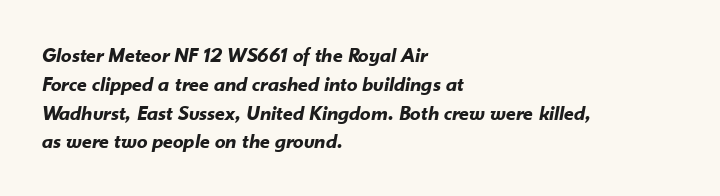
{"italic": "yes", "lean": "right", "slant_degrees": 10, "bold": "yes", "underline": "no", "align": "left", "line_spacing": "normal", "line_spacing_ratio": 1.37, "letter_spacing": "normal", "letter_spacing_em": 0.0, "glyph_px": 21}
